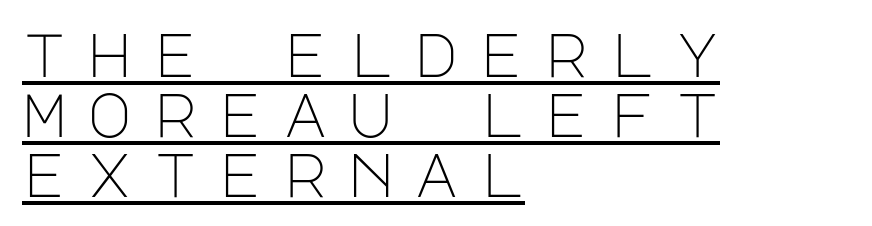
{"serif": "no", "italic": "no", "bold": "no", "weight": "light", "width": "normal", "stroke_contrast": "low", "x_height": "large", "underline": "yes", "align": "left", "line_spacing": "tight", "line_spacing_ratio": 0.98, "letter_spacing": "wide", "letter_spacing_em": 0.33, "glyph_px": 61}
